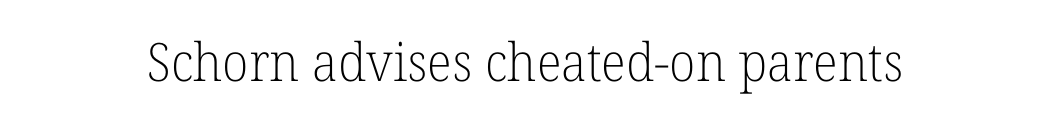
Q: Is the text bold? A: No.
Q: Is the text italic (slanted)? A: No, it is upright.
Q: Is the typeface a serif or a sans-serif typeface? A: Serif.
Q: Is the text underlined? A: No.
Q: Is the spacing between letters normal or unusually wide? A: Normal.
Q: Width (condensed, normal, or wide)? A: Normal.
Q: Stroke contrast? A: Low.
Q: x-height? A: Medium.
Q: Monospaced? A: No.
